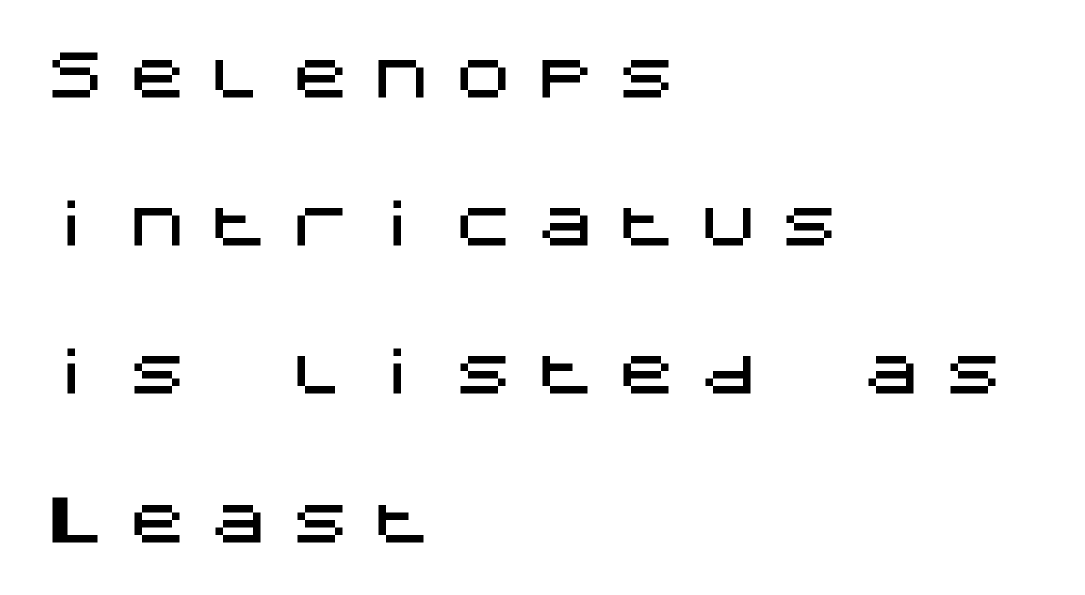
Q: Is the text italic (slanted)? A: No, it is upright.
Q: Is the typeface a serif or a sans-serif typeface? A: Sans-serif.
Q: Is the text underlined? A: No.
Q: How is the paragraph aligned? A: Left-aligned.
Q: Is the spacing between letters normal or unusually wide? A: Unusually wide.
Q: Is the spacing between lines tight, normal or loose? A: Loose.
Q: Width (condensed, normal, or wide)? A: Normal.
Q: Stroke contrast? A: Medium.
Q: x-height? A: Large.
